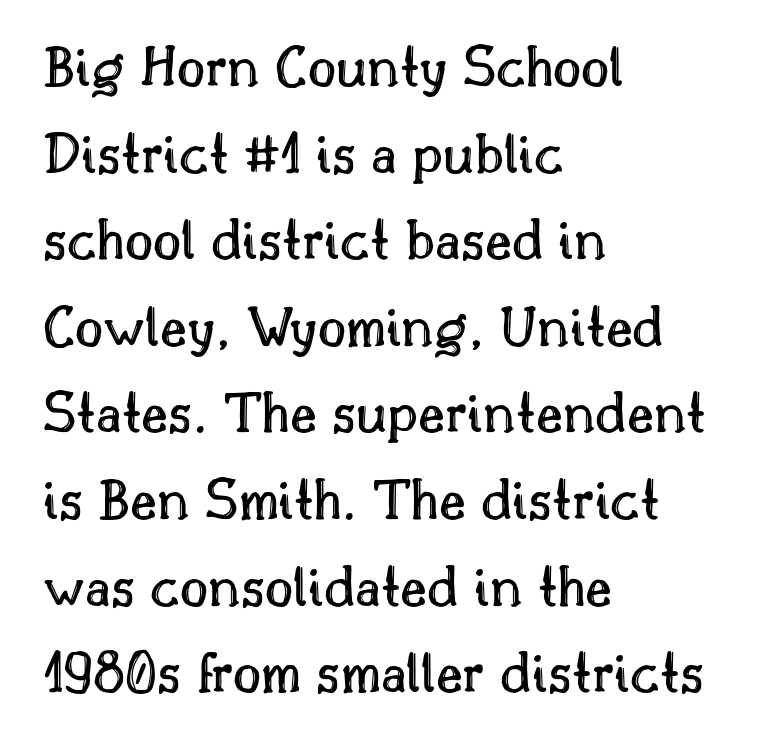
{"italic": "no", "width": "normal", "x_height": "small", "monospaced": "no", "underline": "no", "align": "left", "line_spacing": "normal", "line_spacing_ratio": 1.42, "letter_spacing": "normal", "letter_spacing_em": 0.0, "glyph_px": 61}
